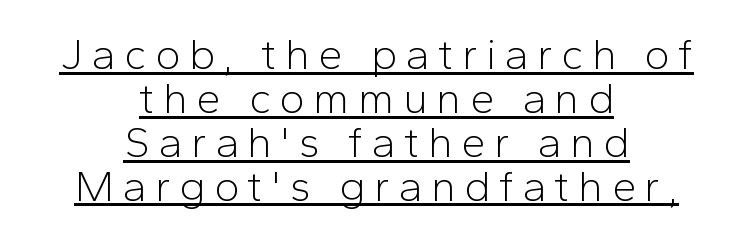
Q: Is the text bold? A: No.
Q: Is the text italic (slanted)? A: No, it is upright.
Q: Is the typeface a serif or a sans-serif typeface? A: Sans-serif.
Q: Is the text underlined? A: Yes.
Q: How is the paragraph aligned? A: Centered.
Q: Is the spacing between letters normal or unusually wide? A: Unusually wide.
Q: Is the spacing between lines tight, normal or loose? A: Tight.
Q: Width (condensed, normal, or wide)? A: Normal.
Q: Stroke contrast? A: Low.
Q: x-height? A: Medium.
Q: Monospaced? A: No.
